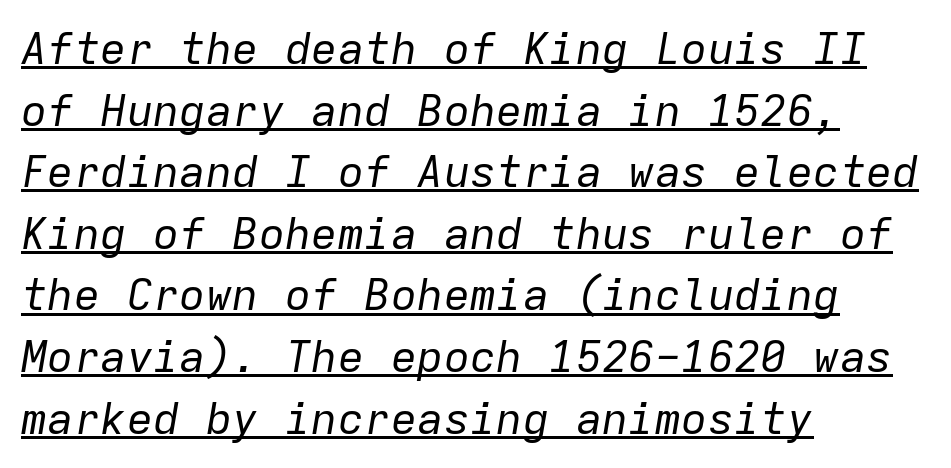
Q: Is the text bold? A: No.
Q: Is the text italic (slanted)? A: Yes, it leans right by about 9 degrees.
Q: Is the text underlined? A: Yes.
Q: How is the paragraph aligned? A: Left-aligned.
Q: Is the spacing between letters normal or unusually wide? A: Normal.
Q: Is the spacing between lines tight, normal or loose? A: Normal.
Q: Width (condensed, normal, or wide)? A: Normal.
Q: Stroke contrast? A: Low.
Q: x-height? A: Medium.
Q: Monospaced? A: Yes.
